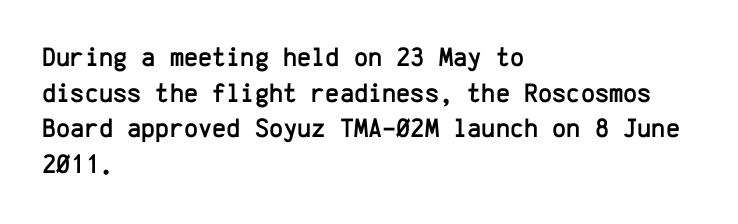
The image shows 27 px text type, upright; set left-aligned, normal line spacing (1.32x), normal letter spacing, not underlined.
